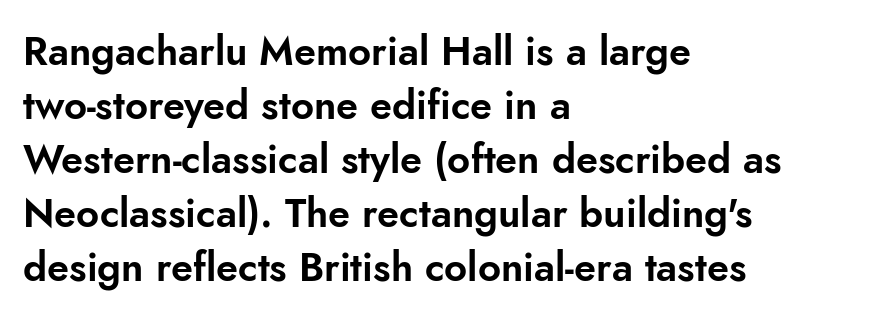
The image shows 40 px sans-serif type, upright; set left-aligned, normal line spacing (1.35x), normal letter spacing, not underlined; low stroke contrast and a small x-height.
